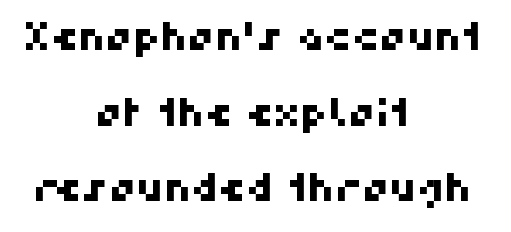
The image shows 38 px sans-serif type; set centered, loose line spacing (1.99x), normal letter spacing, not underlined; high stroke contrast and a medium x-height.
